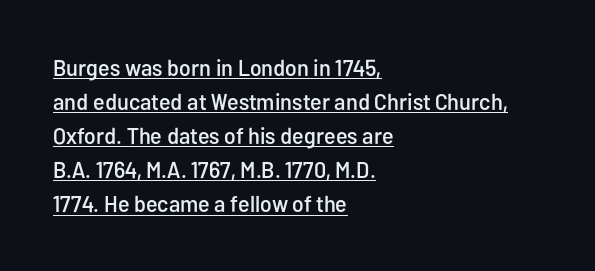
This sample keeps an unexceptional amount of space between lines. A roman cut, with each character standing at attention. A baseline rule has been typeset under these characters. Horizontal alignment here is leftward, the default for most running prose. The type is set solid horizontally, with unmodified tracking.
